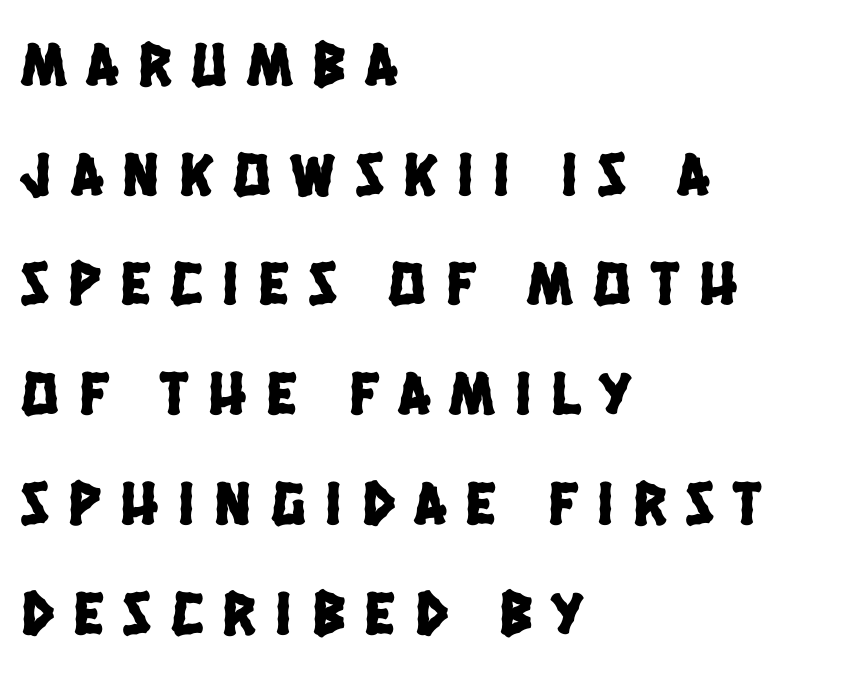
The image shows 62 px condensed sans-serif type; set left-aligned, line spacing 1.77x, unusually wide letter spacing (+0.32 em), not underlined; low stroke contrast and a large x-height.
